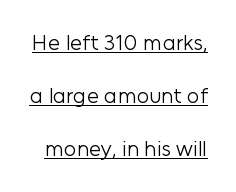
Notice the wide empty band between every row — that's loose leading. This rendering features underlined lettering. Stems here are at most as thick as an everyday book face. In terms of posture, this sample is upright. This sample uses plain, unmodified letter spacing.
